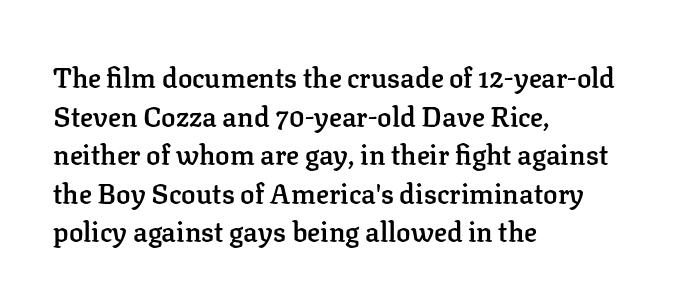
{"italic": "no", "bold": "semi", "underline": "no", "align": "left", "line_spacing": "normal", "line_spacing_ratio": 1.43, "letter_spacing": "normal", "letter_spacing_em": 0.0, "glyph_px": 27}
